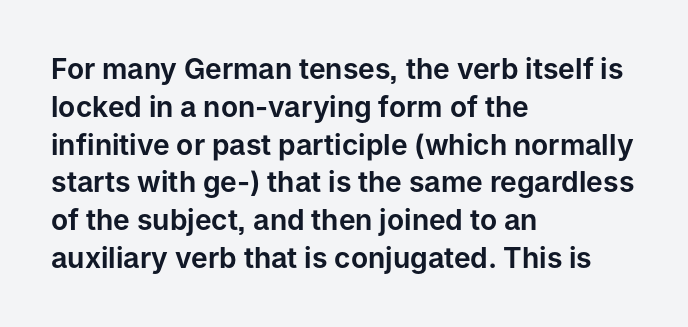
{"serif": "no", "italic": "no", "width": "normal", "stroke_contrast": "low", "x_height": "medium", "monospaced": "no", "underline": "no", "align": "left", "line_spacing": "normal", "line_spacing_ratio": 1.35, "letter_spacing": "normal", "letter_spacing_em": 0.0, "glyph_px": 28}
